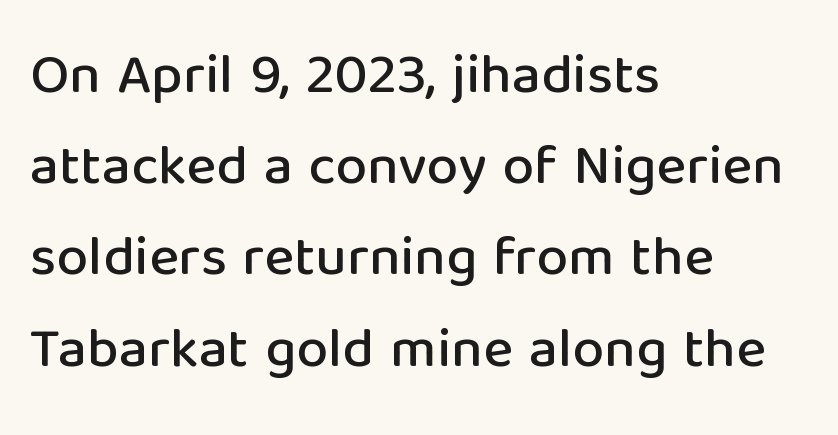
{"serif": "no", "italic": "no", "width": "normal", "stroke_contrast": "low", "x_height": "medium", "monospaced": "no", "underline": "no", "align": "left", "line_spacing": "normal", "line_spacing_ratio": 1.6, "letter_spacing": "normal", "letter_spacing_em": 0.0, "glyph_px": 57}
